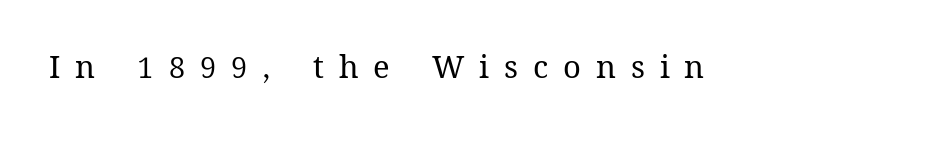
Q: Is the text bold? A: No.
Q: Is the text italic (slanted)? A: No, it is upright.
Q: Is the text underlined? A: No.
Q: Is the spacing between letters normal or unusually wide? A: Unusually wide.
Q: Width (condensed, normal, or wide)? A: Normal.
Q: Stroke contrast? A: Medium.
Q: x-height? A: Medium.
Q: Monospaced? A: No.
